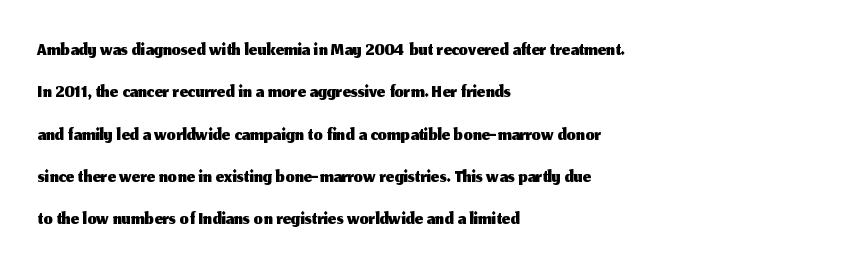
{"serif": "no", "italic": "no", "width": "normal", "stroke_contrast": "medium", "x_height": "medium", "monospaced": "no", "underline": "no", "align": "left", "line_spacing": "normal", "line_spacing_ratio": 1.46, "letter_spacing": "normal", "letter_spacing_em": 0.0, "glyph_px": 29}
